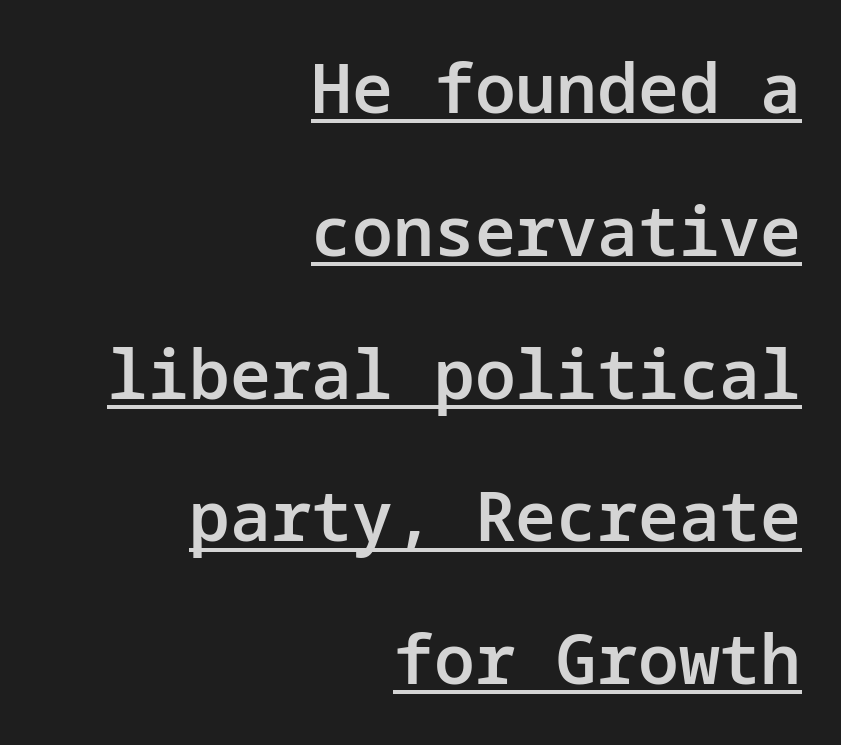
Has an underline been added? It has. The line-height multiplier appears high, well above default. Line ends are locked; line starts wander. What kind of face is this? One without serifs — a sans.
